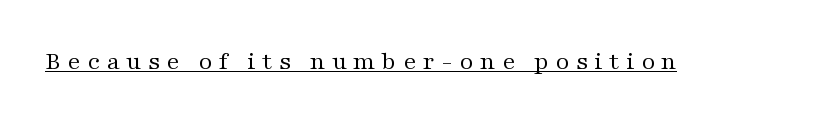
The image shows 26 px text type, upright; set unusually wide letter spacing (+0.25 em), underlined.
